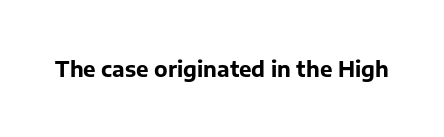
{"italic": "no", "bold": "yes", "underline": "no", "letter_spacing": "normal", "letter_spacing_em": 0.0, "glyph_px": 21}
